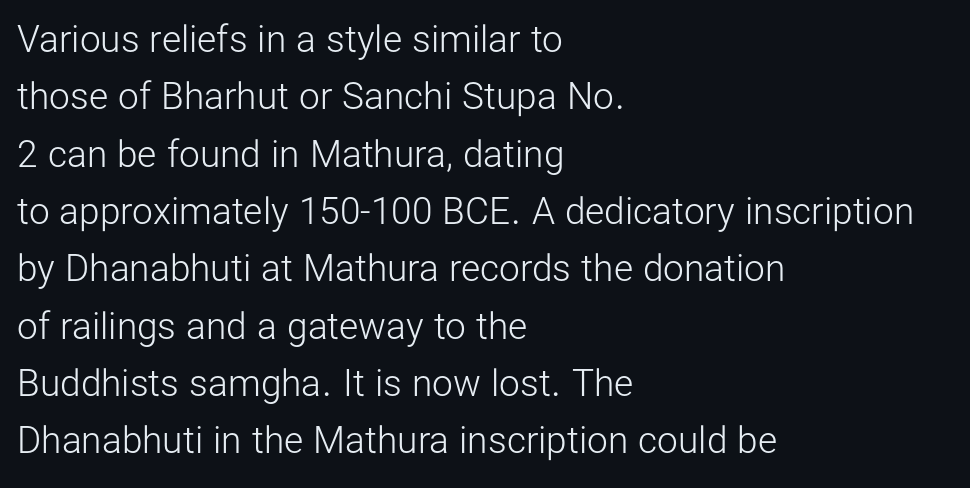
Descenders are the only things crossing below the line. Unlike a traditional serif, this face leaves its strokes unadorned. Every row of glyphs begins at an identical x-position on the left. The face used here is proportionally spaced, like ordinary book or web type.
